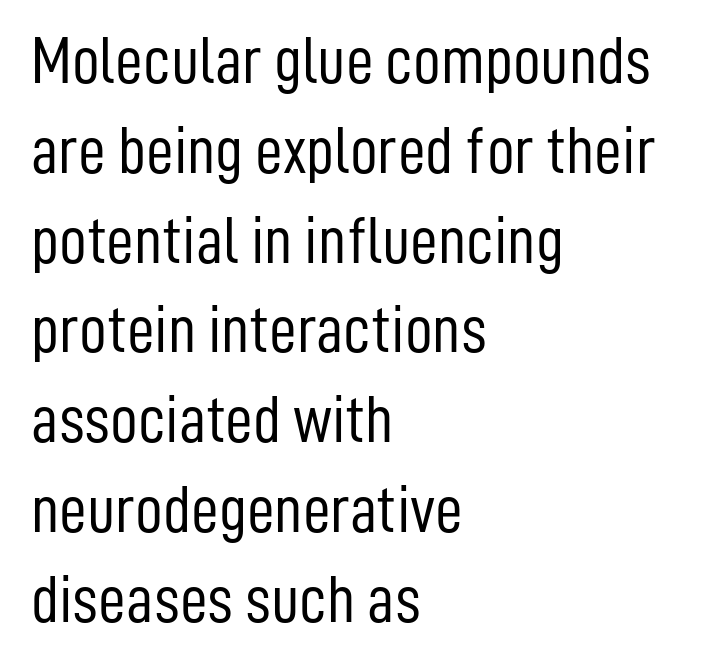
Q: Is the text bold? A: No.
Q: Is the text italic (slanted)? A: No, it is upright.
Q: Is the typeface a serif or a sans-serif typeface? A: Sans-serif.
Q: Is the text underlined? A: No.
Q: How is the paragraph aligned? A: Left-aligned.
Q: Is the spacing between letters normal or unusually wide? A: Normal.
Q: Is the spacing between lines tight, normal or loose? A: Normal.
Q: Width (condensed, normal, or wide)? A: Condensed.
Q: Stroke contrast? A: Low.
Q: x-height? A: Medium.
Q: Monospaced? A: No.
